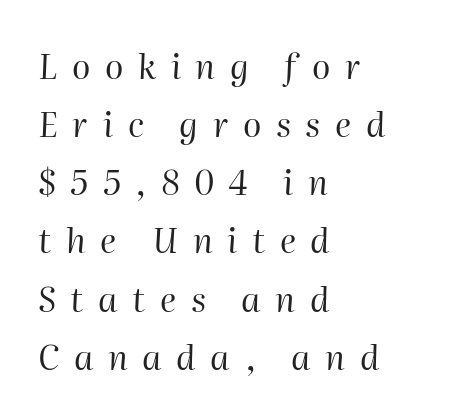
{"italic": "yes", "lean": "right", "slant_degrees": 2, "bold": "no", "weight": "regular", "width": "normal", "stroke_contrast": "high", "x_height": "medium", "monospaced": "no", "underline": "no", "align": "left", "line_spacing_ratio": 1.71, "letter_spacing": "wide", "letter_spacing_em": 0.43, "glyph_px": 34}
